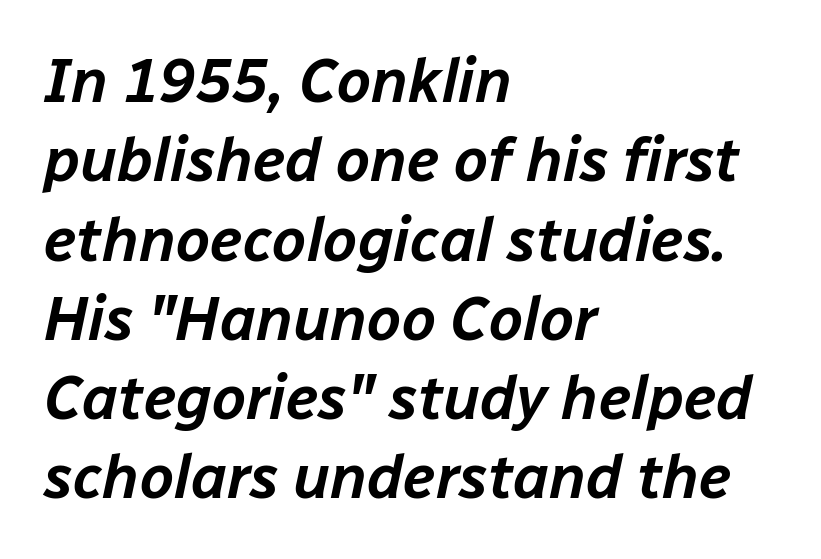
There's an unmistakable incline to the writing here. Quick note: underline off. This rendering uses left alignment, leaving the right contour irregular. The letters advance in unequal steps, a hallmark of proportional type. Compared with typical paragraphs, the rows here are spaced about the same.
